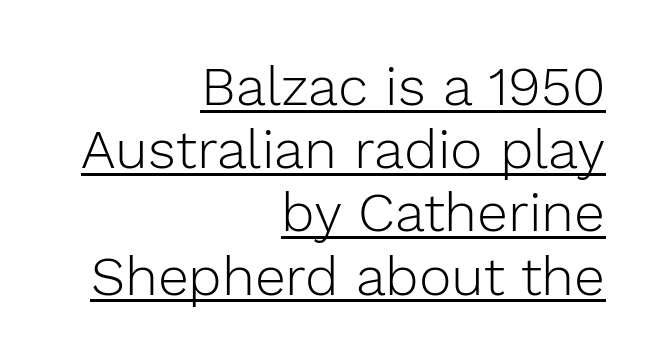
{"serif": "no", "italic": "no", "bold": "no", "weight": "light", "width": "normal", "stroke_contrast": "low", "x_height": "medium", "monospaced": "no", "underline": "yes", "align": "right", "line_spacing": "tight", "line_spacing_ratio": 1.15, "letter_spacing": "normal", "letter_spacing_em": 0.0, "glyph_px": 55}
